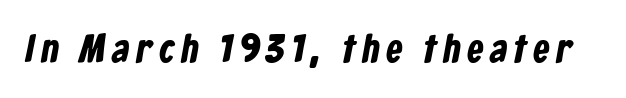
You can tell from the bare stems that sans-serif type was used. Clear beneath every line of the passage. A typesetter would call this proportional, since set widths differ per character. In terms of weight, the rendering is a true, heavy bold.
